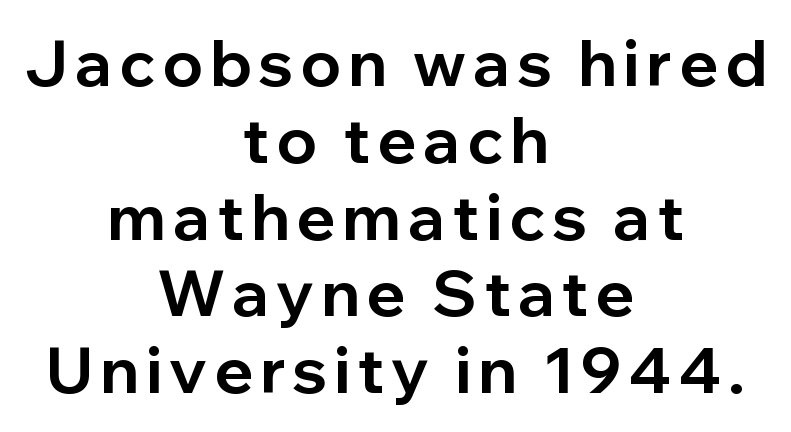
{"serif": "no", "italic": "no", "bold": "yes", "weight": "bold", "width": "normal", "stroke_contrast": "low", "x_height": "medium", "monospaced": "no", "underline": "no", "align": "center", "line_spacing_ratio": 1.2, "glyph_px": 64}
